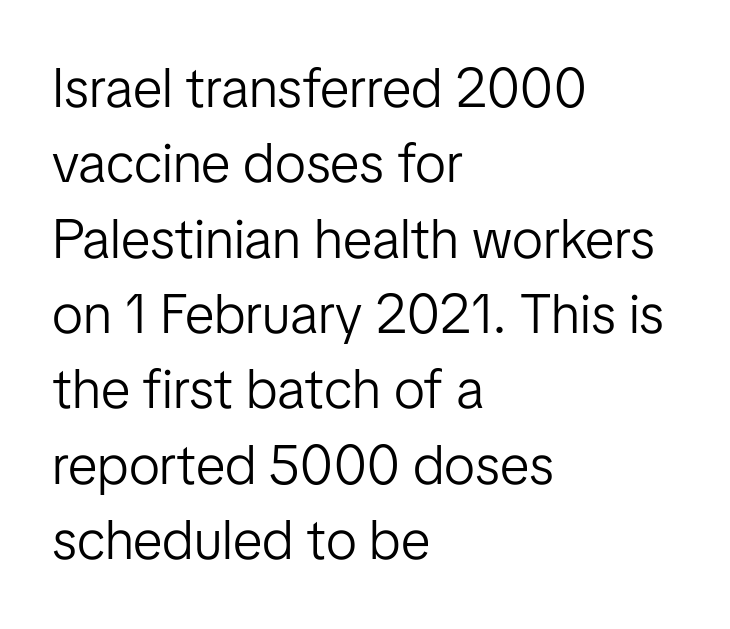
Q: Is the text bold? A: No.
Q: Is the text italic (slanted)? A: No, it is upright.
Q: Is the typeface a serif or a sans-serif typeface? A: Sans-serif.
Q: Is the text underlined? A: No.
Q: How is the paragraph aligned? A: Left-aligned.
Q: Is the spacing between letters normal or unusually wide? A: Normal.
Q: Is the spacing between lines tight, normal or loose? A: Normal.
Q: Width (condensed, normal, or wide)? A: Normal.
Q: Stroke contrast? A: Low.
Q: x-height? A: Medium.
Q: Monospaced? A: No.
